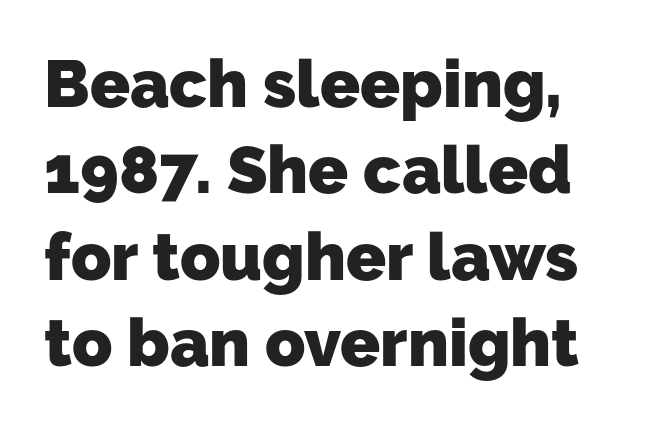
The image shows 66 px heavy sans-serif type; set left-aligned, normal line spacing (1.31x), normal letter spacing, not underlined; low stroke contrast and a medium x-height.
